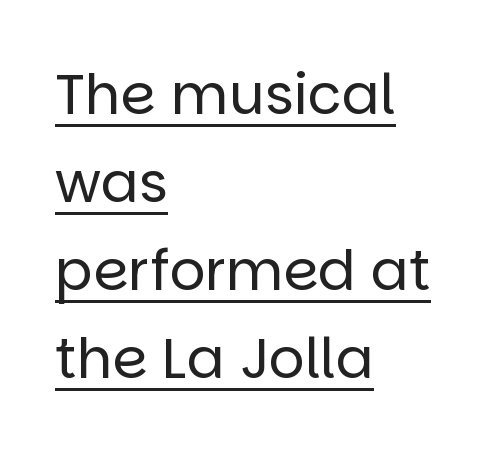
{"serif": "no", "italic": "no", "bold": "no", "weight": "regular", "width": "normal", "stroke_contrast": "low", "x_height": "large", "monospaced": "no", "underline": "yes", "align": "left", "line_spacing": "normal", "line_spacing_ratio": 1.57, "letter_spacing": "normal", "letter_spacing_em": 0.0, "glyph_px": 56}
